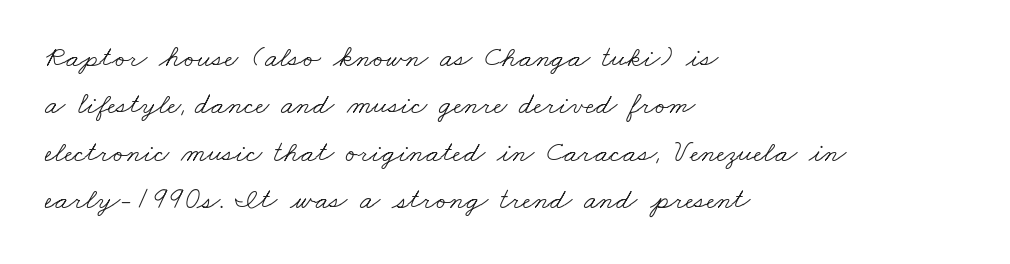
Q: Is the text bold? A: No.
Q: Is the typeface a serif or a sans-serif typeface? A: Serif.
Q: Is the text underlined? A: No.
Q: How is the paragraph aligned? A: Left-aligned.
Q: Is the spacing between letters normal or unusually wide? A: Normal.
Q: Is the spacing between lines tight, normal or loose? A: Normal.
Q: Width (condensed, normal, or wide)? A: Wide.
Q: Stroke contrast? A: Low.
Q: x-height? A: Small.
Q: Monospaced? A: No.
